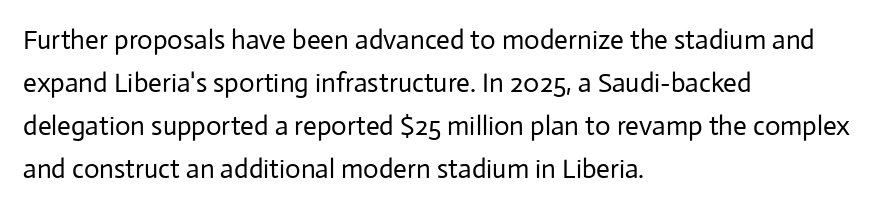
Line beginnings align vertically; line endings do not. Quick note: not italic, upright. No chunkiness to these letters — they're not bold. Default kerning and tracking; the words read as compact shapes.
